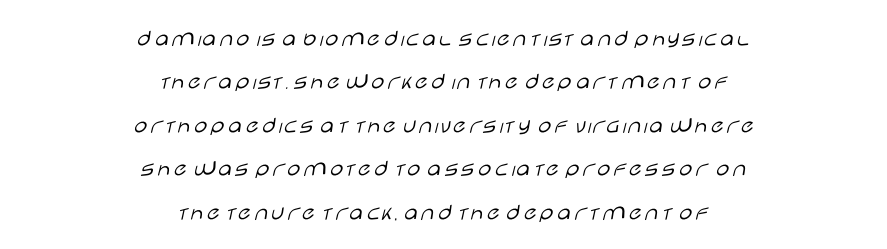
Q: Is the text bold? A: No.
Q: Is the text italic (slanted)? A: Yes.
Q: Is the text underlined? A: No.
Q: How is the paragraph aligned? A: Centered.
Q: Is the spacing between letters normal or unusually wide? A: Normal.
